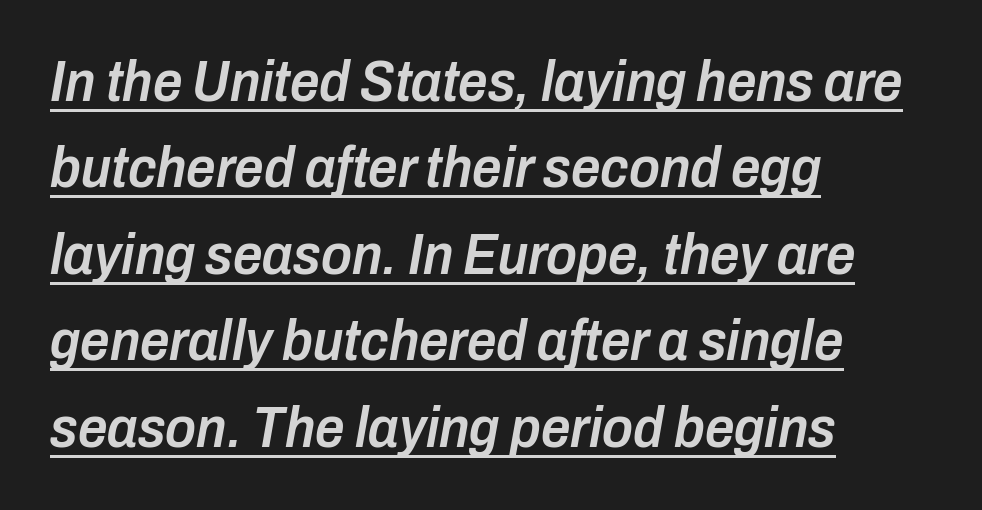
Vertically, the passage feels balanced, rows spaced as you'd expect. Stems and bowls a touch heavier than normal — semibold. The passage shown is typed in a proportional face where columns would drift. The rendering keeps characters at their native spacing. This rendering uses left alignment, leaving the right contour irregular. Slanted lettering throughout.
